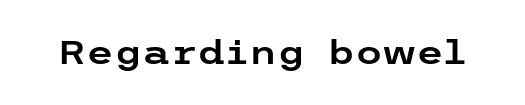
Ascenders rise straight up at ninety degrees. Just letters on the line, the space beneath them empty. Is the letter spacing exaggerated? No — it looks like the ordinary default. Grotesque or geometric, the face here clearly has no serifs.
